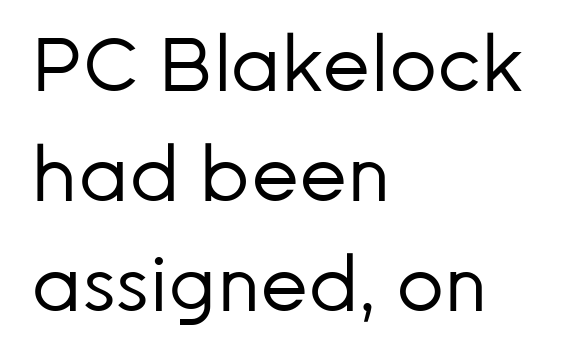
Q: Is the text bold? A: No.
Q: Is the text italic (slanted)? A: No, it is upright.
Q: Is the typeface a serif or a sans-serif typeface? A: Sans-serif.
Q: Is the text underlined? A: No.
Q: How is the paragraph aligned? A: Left-aligned.
Q: Is the spacing between letters normal or unusually wide? A: Normal.
Q: Is the spacing between lines tight, normal or loose? A: Normal.
Q: Width (condensed, normal, or wide)? A: Normal.
Q: Stroke contrast? A: Low.
Q: x-height? A: Medium.
Q: Monospaced? A: No.
